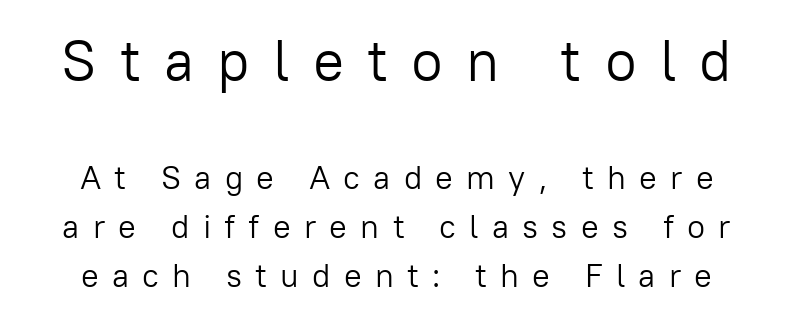
Q: Is the text bold? A: No.
Q: Is the text italic (slanted)? A: No, it is upright.
Q: Is the typeface a serif or a sans-serif typeface? A: Sans-serif.
Q: Is the text underlined? A: No.
Q: How is the paragraph aligned? A: Centered.
Q: Is the spacing between letters normal or unusually wide? A: Unusually wide.
Q: Is the spacing between lines tight, normal or loose? A: Normal.
Q: Which block of text is set in a larger size, the first (top) or the second (bottom)? A: The first (top) one.
Q: Width (condensed, normal, or wide)? A: Normal.
Q: Stroke contrast? A: Low.
Q: x-height? A: Medium.
Q: Monospaced? A: No.
